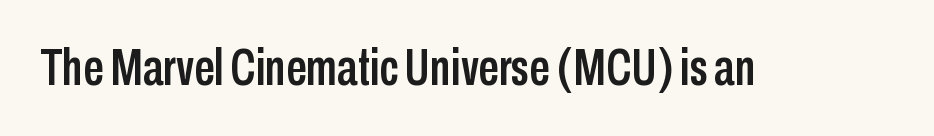
This rendering employs a face without finishing strokes, i.e., a sans-serif. Think of a printed novel: that variable character pitch is what you see here. The foot of each line stays bare and open. Look at the tracking — it's just the regular setting, nothing added. Nope, not italic — everything's standing straight.
